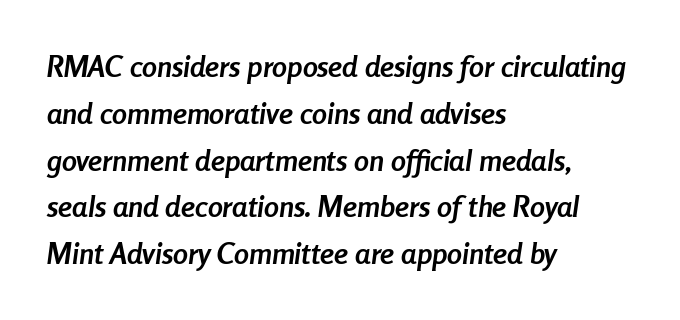
{"italic": "yes", "lean": "right", "slant_degrees": 8, "bold": "yes", "weight": "semibold", "width": "condensed", "stroke_contrast": "low", "x_height": "medium", "monospaced": "no", "underline": "no", "align": "left", "line_spacing": "normal", "line_spacing_ratio": 1.56, "letter_spacing": "normal", "letter_spacing_em": 0.0, "glyph_px": 30}
